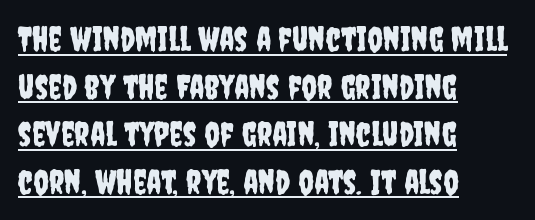
Q: Is the text italic (slanted)? A: No, it is upright.
Q: Is the typeface a serif or a sans-serif typeface? A: Sans-serif.
Q: Is the text underlined? A: Yes.
Q: How is the paragraph aligned? A: Left-aligned.
Q: Is the spacing between letters normal or unusually wide? A: Normal.
Q: Is the spacing between lines tight, normal or loose? A: Normal.
Q: Width (condensed, normal, or wide)? A: Condensed.
Q: Stroke contrast? A: Low.
Q: x-height? A: Large.
Q: Monospaced? A: No.
